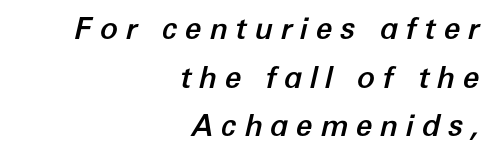
{"italic": "yes", "lean": "right", "slant_degrees": 12, "width": "normal", "stroke_contrast": "low", "x_height": "medium", "monospaced": "no", "underline": "no", "align": "right", "line_spacing": "normal", "line_spacing_ratio": 1.62, "letter_spacing": "wide", "letter_spacing_em": 0.25, "glyph_px": 30}
